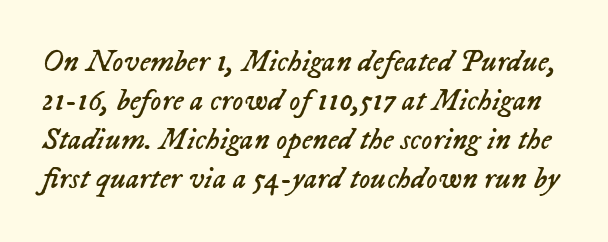
{"italic": "yes", "lean": "right", "slant_degrees": 23, "bold": "no", "weight": "regular", "width": "normal", "stroke_contrast": "low", "x_height": "medium", "monospaced": "no", "underline": "no", "line_spacing": "normal", "line_spacing_ratio": 1.26, "letter_spacing": "normal", "letter_spacing_em": 0.0, "glyph_px": 31}
